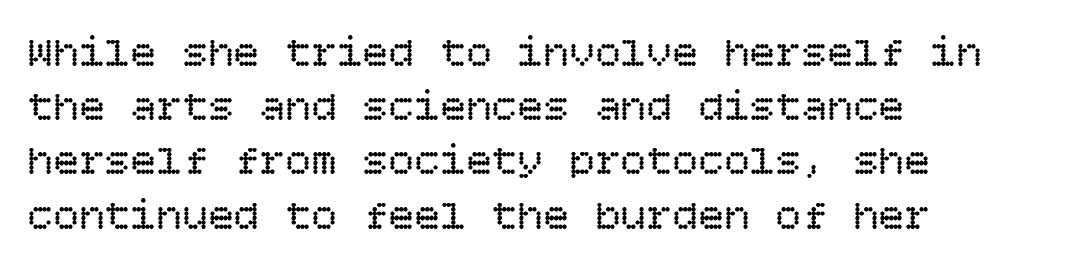
The image shows 43 px regular-weight type, upright; set left-aligned, normal line spacing (1.26x), normal letter spacing, not underlined; low stroke contrast and a large x-height.
